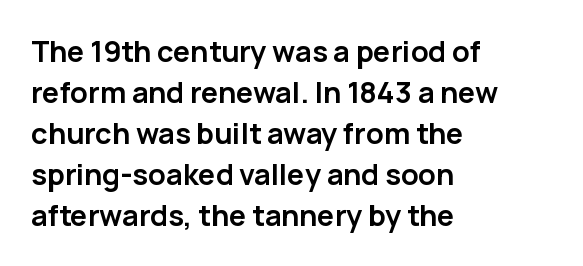
These lines stack with their left ends in a neat column. Glyph-to-glyph distance matches everyday printed text. Examine the stroke ends and you'll find no serifs. Pretty heavy lettering here — definitely bold. Proportional: the letters do not fall into vertical columns.
